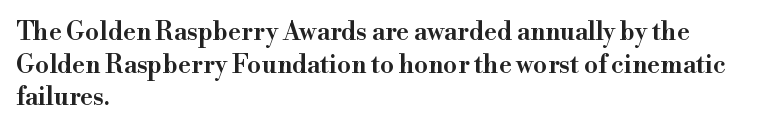
Q: Is the text bold? A: Semi-bold.
Q: Is the text italic (slanted)? A: No, it is upright.
Q: Is the text underlined? A: No.
Q: How is the paragraph aligned? A: Left-aligned.
Q: Is the spacing between letters normal or unusually wide? A: Normal.
Q: Is the spacing between lines tight, normal or loose? A: Normal.
